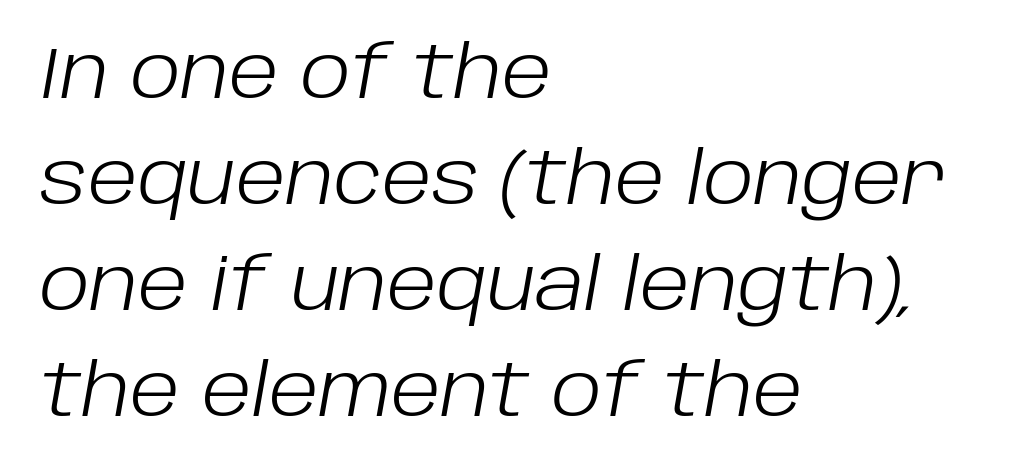
{"italic": "yes", "lean": "right", "slant_degrees": 10, "bold": "no", "weight": "light", "width": "normal", "stroke_contrast": "low", "x_height": "large", "monospaced": "no", "underline": "no", "align": "left", "line_spacing": "normal", "line_spacing_ratio": 1.47, "letter_spacing": "normal", "letter_spacing_em": 0.0, "glyph_px": 72}
